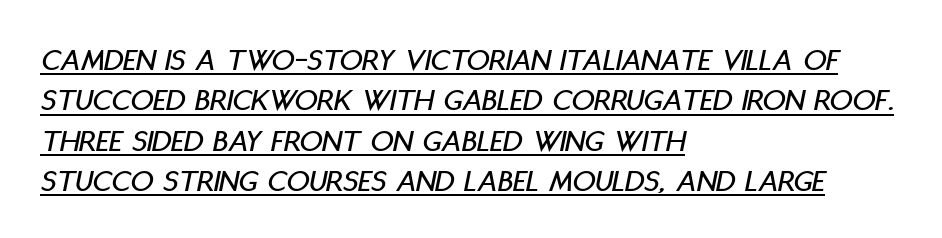
{"italic": "yes", "lean": "right", "slant_degrees": 11, "width": "condensed", "stroke_contrast": "low", "x_height": "large", "monospaced": "no", "underline": "yes", "align": "left", "line_spacing": "normal", "line_spacing_ratio": 1.26, "letter_spacing": "normal", "letter_spacing_em": 0.0, "glyph_px": 32}
